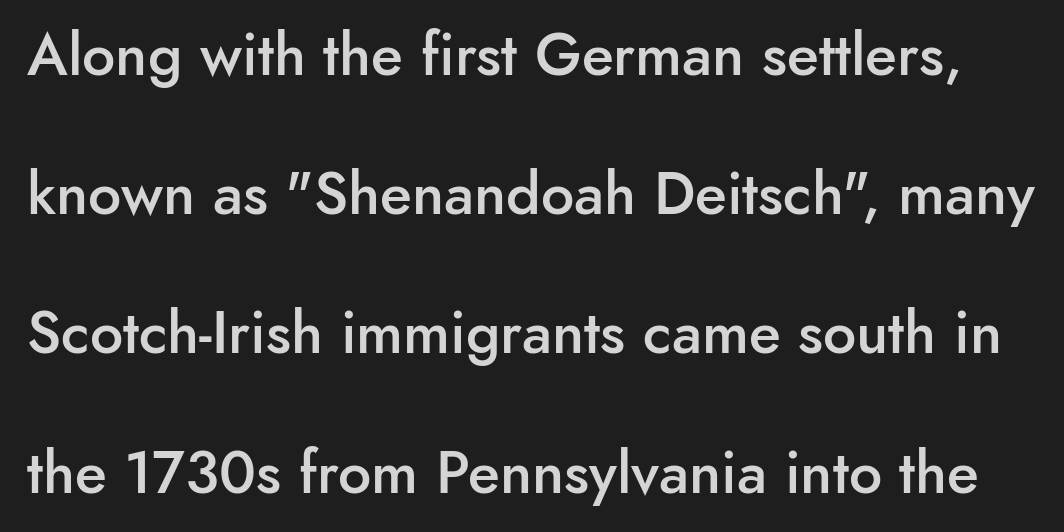
The image shows 59 px semibold sans-serif type, upright; set loose line spacing (2.36x), normal letter spacing, not underlined; low stroke contrast and a small x-height.
